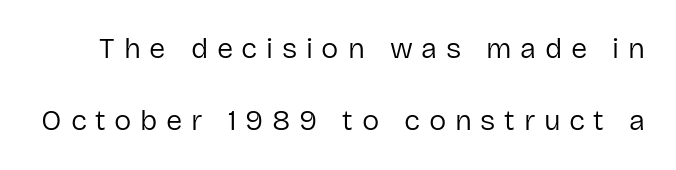
{"serif": "no", "italic": "no", "bold": "no", "weight": "regular", "width": "normal", "stroke_contrast": "low", "x_height": "medium", "monospaced": "no", "underline": "no", "line_spacing": "loose", "line_spacing_ratio": 2.49, "letter_spacing": "wide", "letter_spacing_em": 0.3, "glyph_px": 29}
